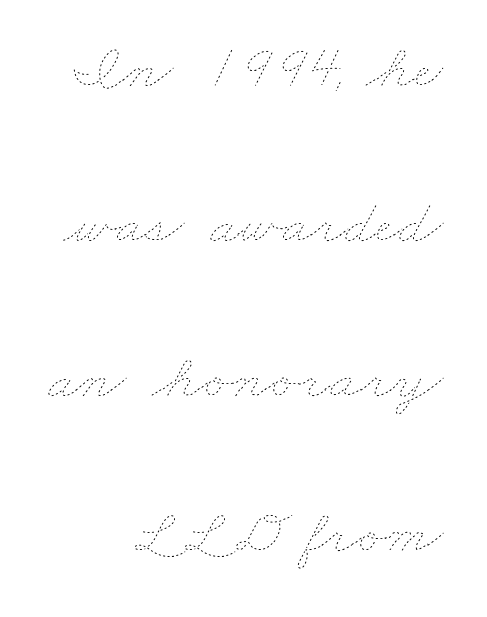
Q: Is the text bold? A: No.
Q: Is the text underlined? A: No.
Q: How is the paragraph aligned? A: Right-aligned.
Q: Is the spacing between letters normal or unusually wide? A: Normal.
Q: Is the spacing between lines tight, normal or loose? A: Loose.
Q: Width (condensed, normal, or wide)? A: Wide.
Q: Stroke contrast? A: Low.
Q: x-height? A: Small.
Q: Monospaced? A: No.
